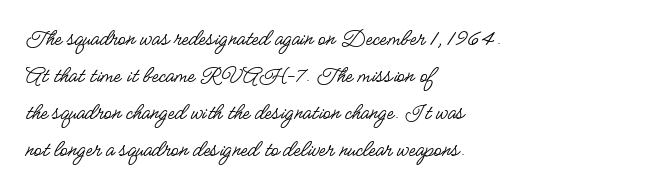
The image shows 25 px text type; set left-aligned, normal line spacing (1.48x), normal letter spacing, not underlined.
